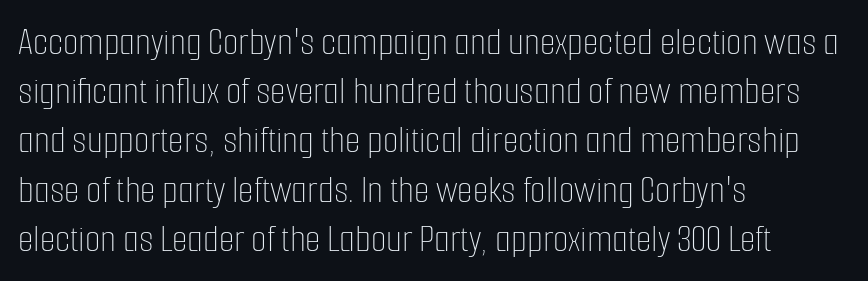
{"italic": "no", "bold": "no", "weight": "thin", "width": "condensed", "stroke_contrast": "low", "x_height": "medium", "monospaced": "no", "underline": "no", "align": "left", "line_spacing_ratio": 1.23, "letter_spacing": "normal", "letter_spacing_em": 0.0, "glyph_px": 40}
